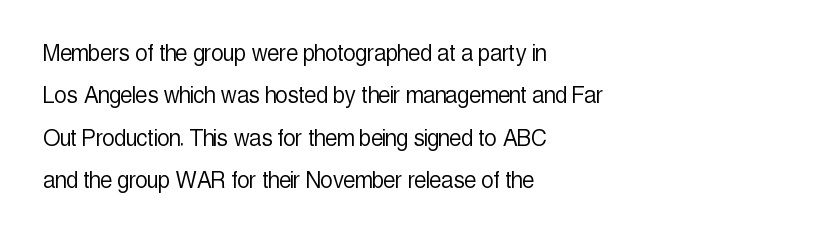
Characters follow at the spacing the type designer built in. Where is the straight margin? On the left. Weight: regular or lighter. Check the space under the baseline: it is left empty. Each new line begins a customary step beneath the previous one.
